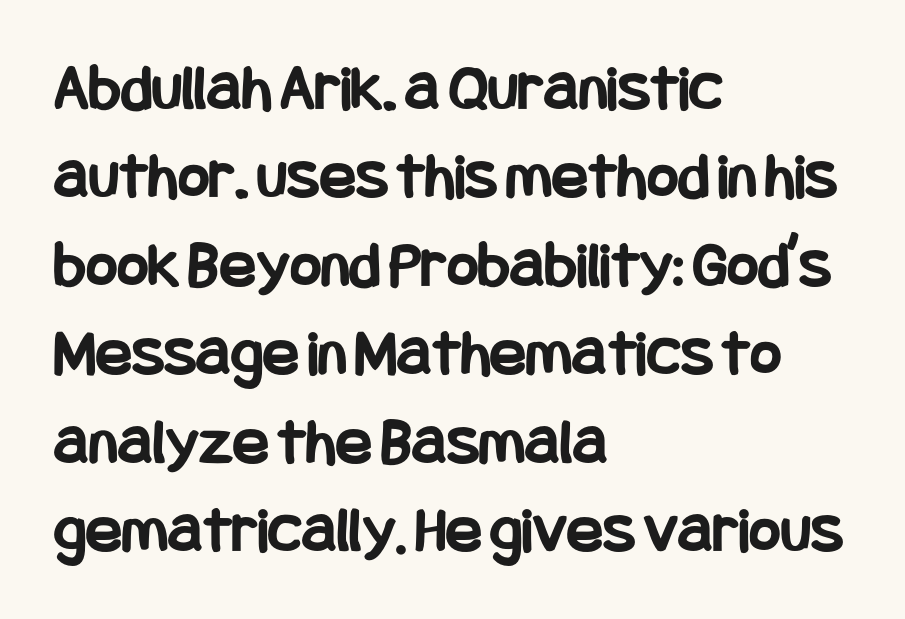
Q: Is the text bold? A: Yes.
Q: Is the text italic (slanted)? A: No, it is upright.
Q: Is the typeface a serif or a sans-serif typeface? A: Sans-serif.
Q: Is the text underlined? A: No.
Q: How is the paragraph aligned? A: Left-aligned.
Q: Is the spacing between letters normal or unusually wide? A: Normal.
Q: Is the spacing between lines tight, normal or loose? A: Normal.
Q: Width (condensed, normal, or wide)? A: Condensed.
Q: Stroke contrast? A: Low.
Q: x-height? A: Large.
